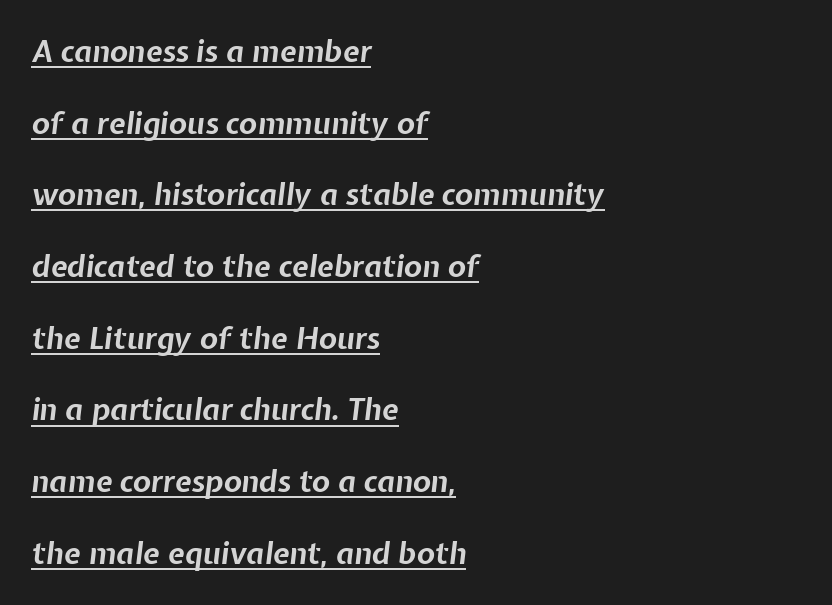
Q: Is the text bold? A: Yes.
Q: Is the text italic (slanted)? A: Yes, it leans right by about 7 degrees.
Q: Is the text underlined? A: Yes.
Q: How is the paragraph aligned? A: Left-aligned.
Q: Is the spacing between letters normal or unusually wide? A: Normal.
Q: Is the spacing between lines tight, normal or loose? A: Loose.
Q: Width (condensed, normal, or wide)? A: Normal.
Q: Stroke contrast? A: Low.
Q: x-height? A: Medium.
Q: Monospaced? A: No.
